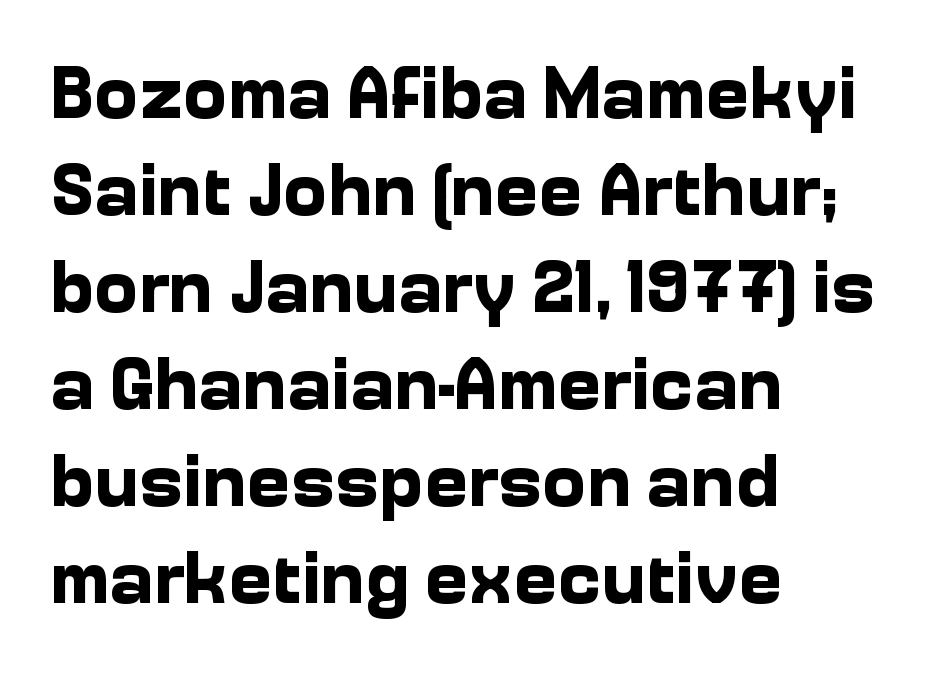
How are the letters spaced? Ordinarily, with no added tracking. Nobody drew a line under any word here. A classic flush-left, rag-right setting is used for this passage. It's the straight-up-and-down kind of type. Note the varied advance widths — an 'i' is clearly narrower than an 'm'.
